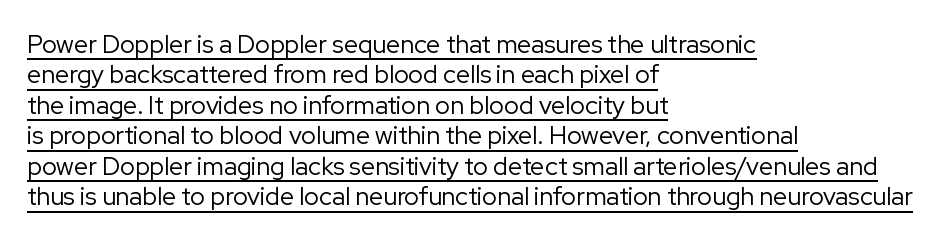
{"italic": "no", "bold": "no", "underline": "yes", "align": "left", "line_spacing_ratio": 1.22, "letter_spacing": "normal", "letter_spacing_em": 0.0, "glyph_px": 25}
